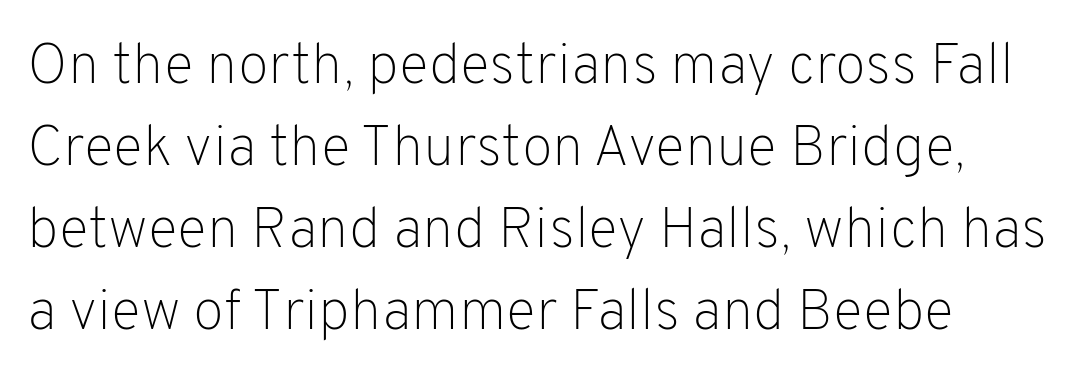
{"serif": "no", "italic": "no", "bold": "no", "weight": "light", "width": "normal", "stroke_contrast": "low", "x_height": "medium", "monospaced": "no", "underline": "no", "line_spacing": "normal", "line_spacing_ratio": 1.44, "letter_spacing": "normal", "letter_spacing_em": 0.0, "glyph_px": 57}
